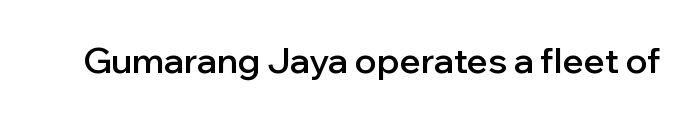
{"serif": "no", "italic": "no", "bold": "semi", "weight": "semibold", "width": "normal", "stroke_contrast": "low", "x_height": "medium", "monospaced": "no", "underline": "no", "letter_spacing": "normal", "letter_spacing_em": 0.0, "glyph_px": 35}
